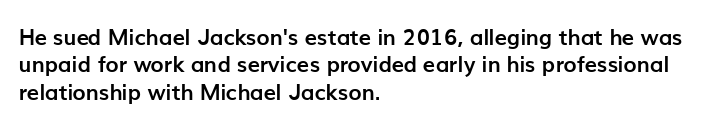
Only glyphs here, with clear space below each row. The type sits square on the baseline with zero lean. Short note: letters normally spaced. Summary of vertical rhythm: regular, with standard interline spacing. Thick stems and heavy bowls — unmistakably bold. Short and long lines alike share a common starting point at left.
